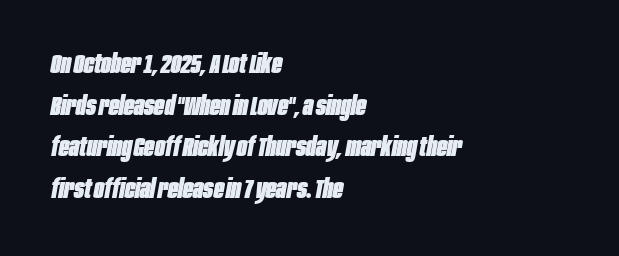
If you drew a line through each stem, it would be angled. The leading is moderate, giving the passage an even texture. The space directly below the letters is spotless. The passage shown has conventional tracking throughout. Is the block centered? No — it sits flush against the left margin. Stroke thickness is high; the sample reads as a true bold.
